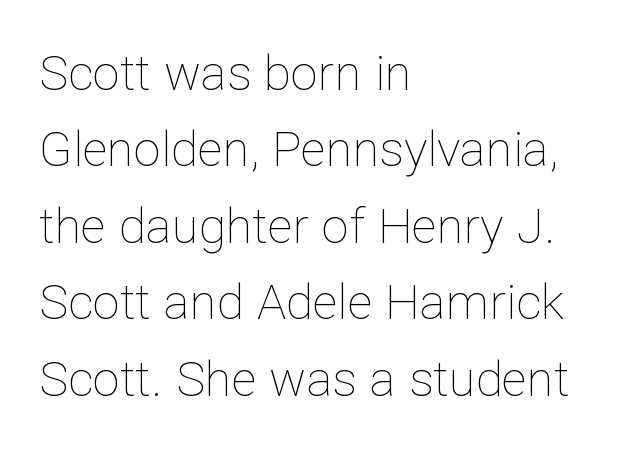
The image shows 49 px thin type, upright; set left-aligned, normal line spacing (1.56x), normal letter spacing, not underlined; low stroke contrast and a medium x-height.
